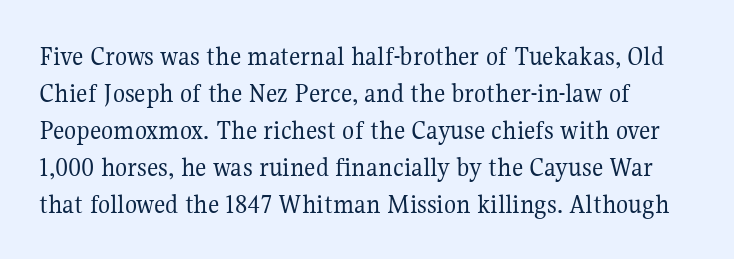
Unmarked baselines from the first word to the last. Quick note: interline space is typical. This reads as an unemphasized weight, regular at the heaviest. Caption: standard tracking, unaltered. Think of a printed novel: that variable character pitch is what you see here. The typography opts for an upright posture over an oblique one.
